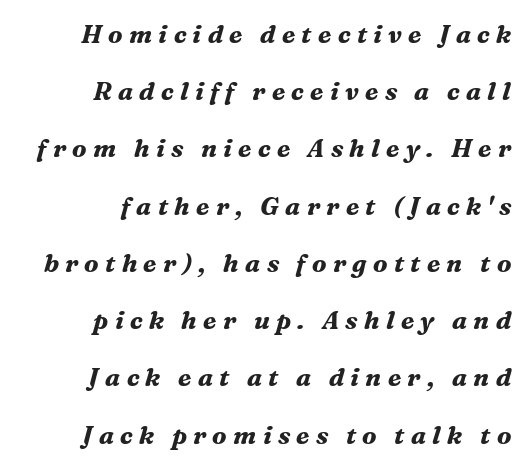
{"italic": "yes", "lean": "right", "slant_degrees": 16, "bold": "yes", "underline": "no", "align": "right", "line_spacing": "loose", "line_spacing_ratio": 2.29, "letter_spacing": "wide", "letter_spacing_em": 0.25, "glyph_px": 25}
